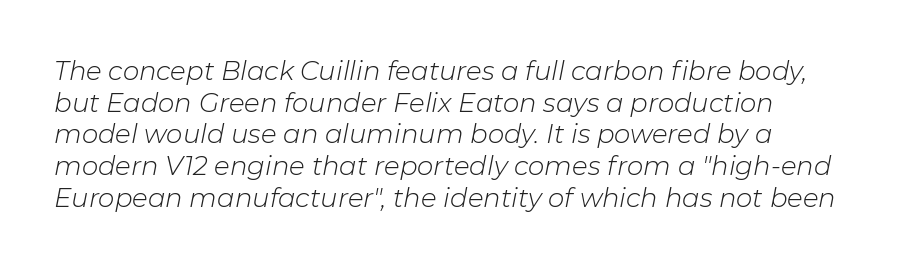
The image shows 26 px text type, italic (leaning right); set left-aligned, line spacing 1.22x, normal letter spacing, not underlined.
